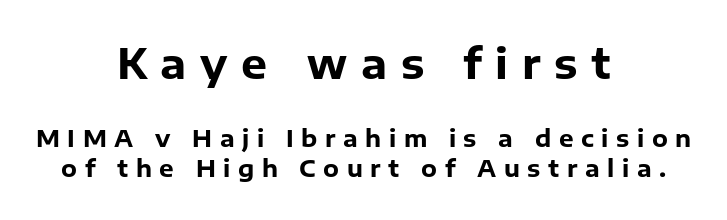
{"serif": "no", "italic": "no", "bold": "yes", "weight": "heavy", "width": "normal", "stroke_contrast": "low", "x_height": "medium", "monospaced": "no", "underline": "no", "align": "center", "line_spacing": "normal", "line_spacing_ratio": 1.32, "letter_spacing": "wide", "letter_spacing_em": 0.33, "larger_block": "first", "size_ratio": 1.78, "glyph_px": 41}
